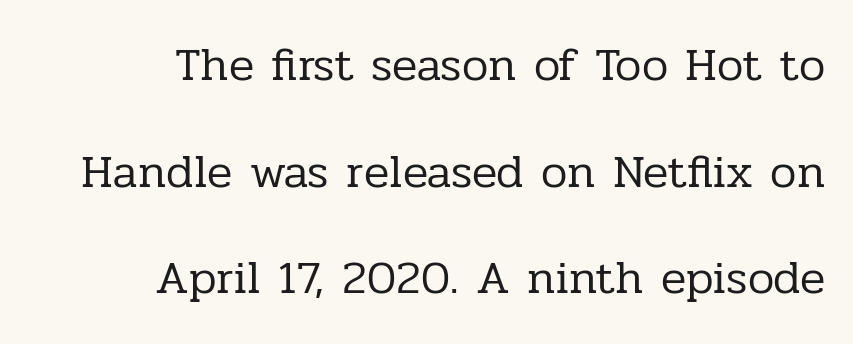
Q: Is the text bold? A: No.
Q: Is the text italic (slanted)? A: No, it is upright.
Q: Is the typeface a serif or a sans-serif typeface? A: Serif.
Q: Is the text underlined? A: No.
Q: How is the paragraph aligned? A: Right-aligned.
Q: Is the spacing between letters normal or unusually wide? A: Normal.
Q: Is the spacing between lines tight, normal or loose? A: Loose.
Q: Width (condensed, normal, or wide)? A: Normal.
Q: Stroke contrast? A: Low.
Q: x-height? A: Medium.
Q: Monospaced? A: No.
